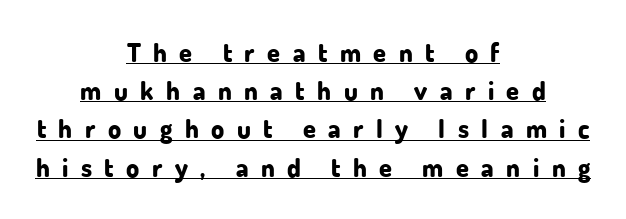
Q: Is the text bold? A: Yes.
Q: Is the text italic (slanted)? A: No, it is upright.
Q: Is the text underlined? A: Yes.
Q: How is the paragraph aligned? A: Centered.
Q: Is the spacing between letters normal or unusually wide? A: Unusually wide.
Q: Is the spacing between lines tight, normal or loose? A: Normal.
